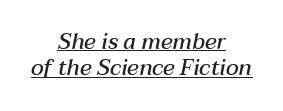
Q: Is the text bold? A: Semi-bold.
Q: Is the text italic (slanted)? A: Yes, it leans right by about 12 degrees.
Q: Is the text underlined? A: Yes.
Q: How is the paragraph aligned? A: Centered.
Q: Is the spacing between letters normal or unusually wide? A: Normal.
